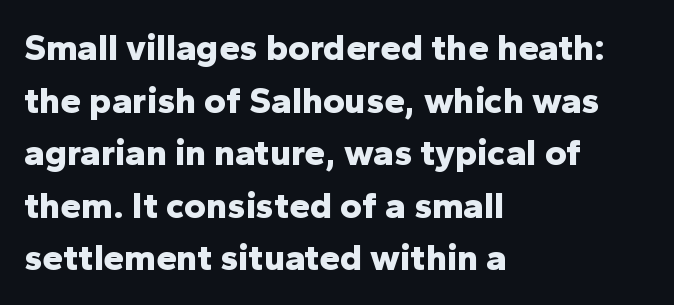
The leading is moderate, giving the passage an even texture. Observe the absence of serifs on each vertical stroke in this sample. You'd pick this weight for a headline — it's a proper bold. The area under the type is left untouched. Each letter keeps its own natural width here, so spacing adapts to shape. In terms of posture, this sample is upright.
